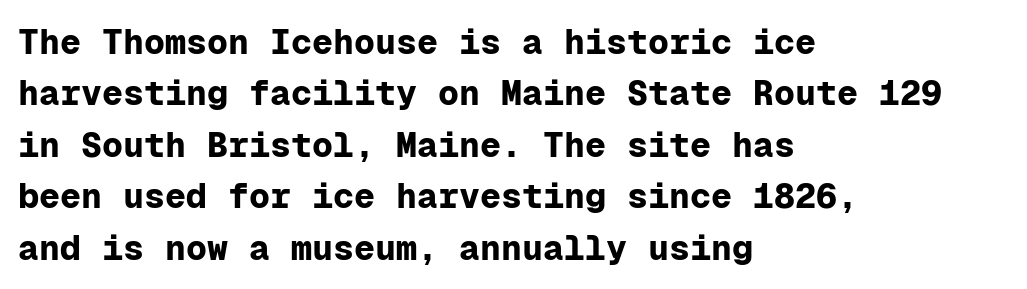
The image shows 35 px bold sans-serif type, upright, monospaced; set left-aligned, normal line spacing (1.47x), normal letter spacing, not underlined; low stroke contrast and a medium x-height.
